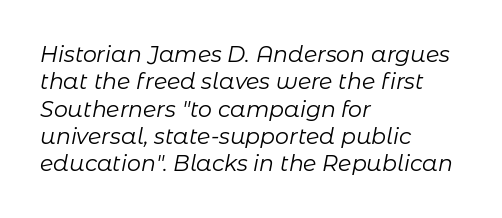
The gaps between neighbouring characters are ordinary and unremarkable. Left-aligned paragraph, ragged on the right. Designer's note — italics engaged. The cut favours lightness, reaching ordinary text weight at its darkest.
